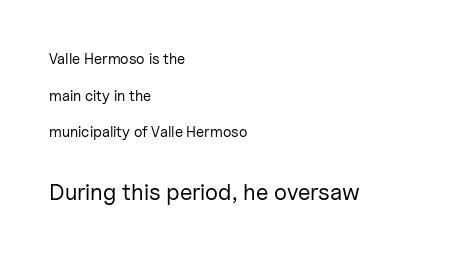
{"italic": "no", "bold": "no", "underline": "no", "align": "left", "line_spacing": "loose", "line_spacing_ratio": 2.44, "letter_spacing": "normal", "letter_spacing_em": 0.0, "larger_block": "second", "size_ratio": 1.53, "glyph_px": 23}
